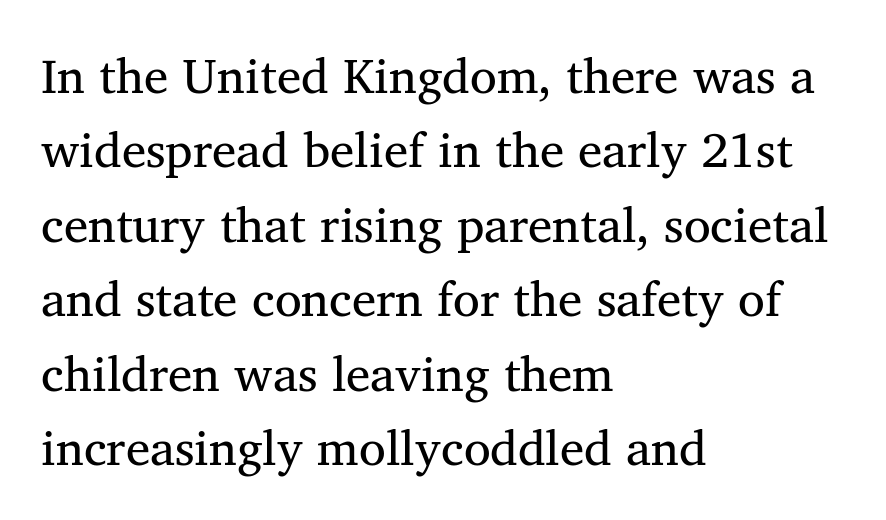
The image shows 49 px serif type, upright; set left-aligned, normal line spacing (1.52x), normal letter spacing, not underlined; medium stroke contrast and a medium x-height.
